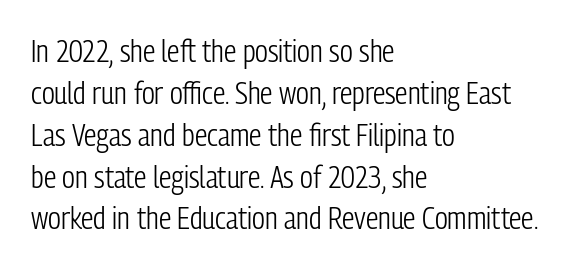
{"serif": "no", "italic": "no", "bold": "no", "weight": "light", "width": "condensed", "stroke_contrast": "low", "x_height": "medium", "monospaced": "no", "underline": "no", "align": "left", "line_spacing": "normal", "line_spacing_ratio": 1.35, "letter_spacing": "normal", "letter_spacing_em": 0.0, "glyph_px": 31}
